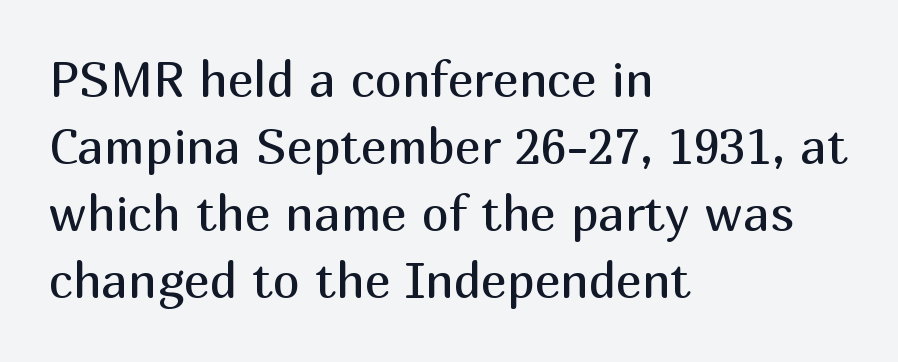
{"serif": "no", "italic": "no", "bold": "no", "weight": "regular", "width": "normal", "stroke_contrast": "medium", "x_height": "medium", "monospaced": "no", "underline": "no", "align": "left", "line_spacing": "normal", "line_spacing_ratio": 1.37, "letter_spacing": "normal", "letter_spacing_em": 0.0, "glyph_px": 49}
